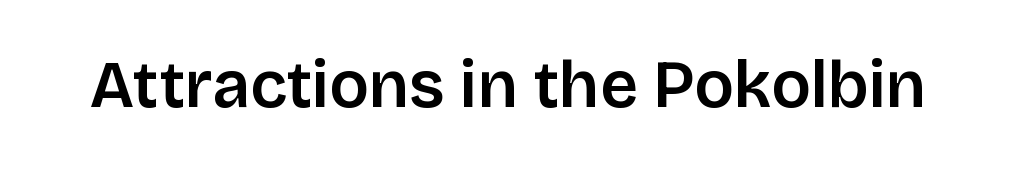
{"serif": "no", "italic": "no", "width": "normal", "stroke_contrast": "low", "x_height": "large", "monospaced": "no", "underline": "no", "letter_spacing": "normal", "letter_spacing_em": 0.0, "glyph_px": 66}
